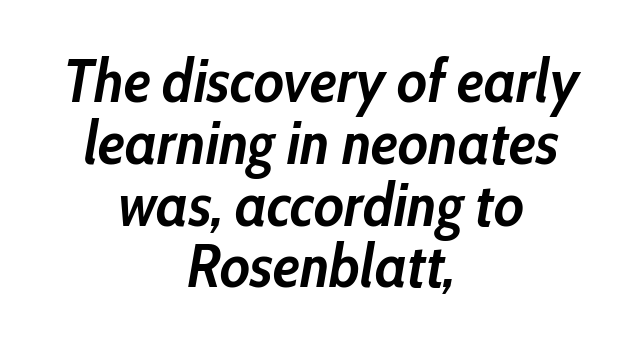
Q: Is the text bold? A: Yes.
Q: Is the text italic (slanted)? A: Yes, it leans right by about 10 degrees.
Q: Is the text underlined? A: No.
Q: How is the paragraph aligned? A: Centered.
Q: Is the spacing between letters normal or unusually wide? A: Normal.
Q: Is the spacing between lines tight, normal or loose? A: Tight.
Q: Width (condensed, normal, or wide)? A: Condensed.
Q: Stroke contrast? A: Low.
Q: x-height? A: Medium.
Q: Monospaced? A: No.
